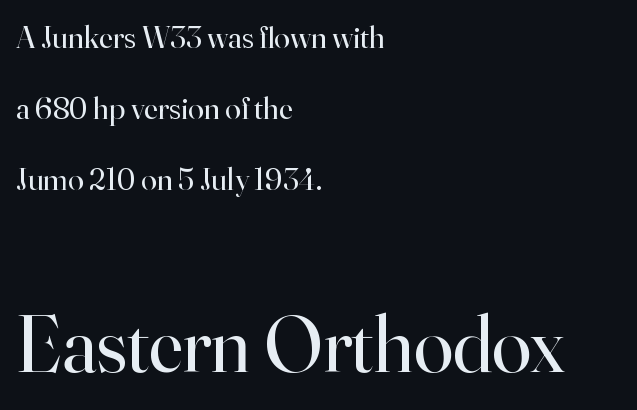
Does the copy run flush right? No — it runs flush left. If you measured baseline to baseline, you'd find a long distance. The type is set solid horizontally, with unmodified tracking. I'd call this a serif setting — the letters wear small feet.
